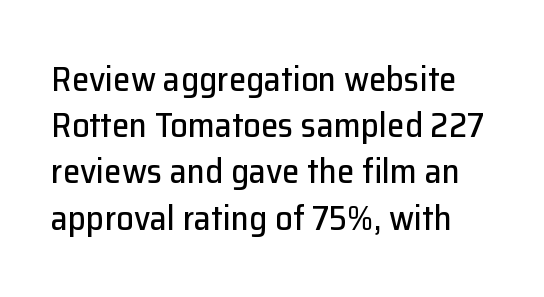
A bare baseline throughout the passage. You could not count columns in this text — the font is proportionally spaced. The type sits square on the baseline with zero lean. Classification — sans serif. How would I describe the line gaps? Plain and ordinary. Inter-character spacing is left at the font's built-in metrics.
